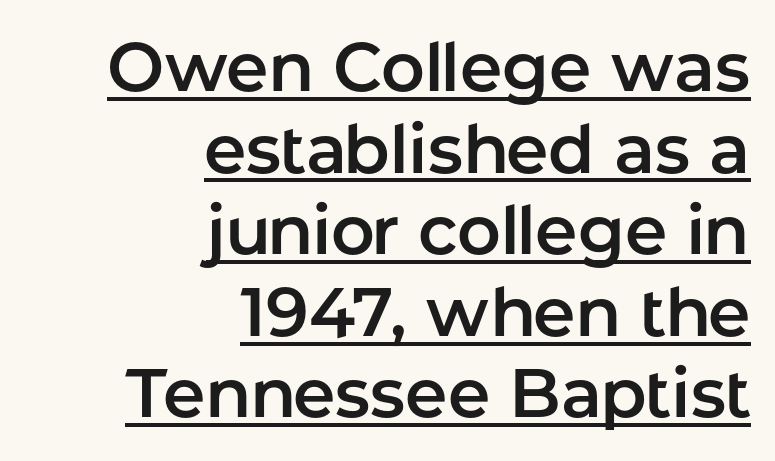
Q: Is the text italic (slanted)? A: No, it is upright.
Q: Is the typeface a serif or a sans-serif typeface? A: Sans-serif.
Q: Is the text underlined? A: Yes.
Q: How is the paragraph aligned? A: Right-aligned.
Q: Is the spacing between letters normal or unusually wide? A: Normal.
Q: Width (condensed, normal, or wide)? A: Normal.
Q: Stroke contrast? A: Low.
Q: x-height? A: Medium.
Q: Monospaced? A: No.
